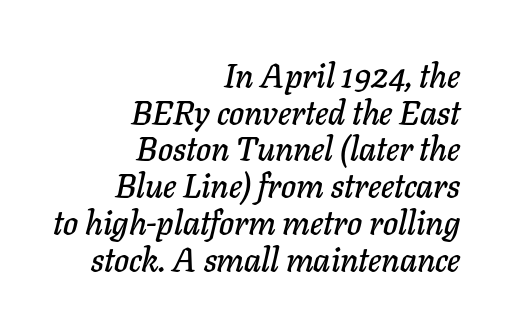
Emphasis-style slanted type is in use. Honestly, the letter spacing is just normal — you wouldn't notice it. You could not count columns in this text — the font is proportionally spaced. Visually the block forms a straight wall on the right and a jagged coastline on the left.
